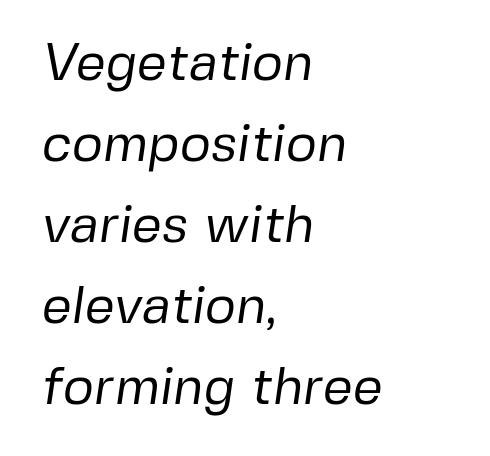
Compared with typical body copy, the letter spacing here is the same. Nothing sits at the stroke ends, so this counts as sans-serif. Is this a fixed-width face? No — the glyphs have proportional, varying widths. Stroke mass is kept to a normal reading level or below. Leftover space on each line is placed entirely after the last word.
